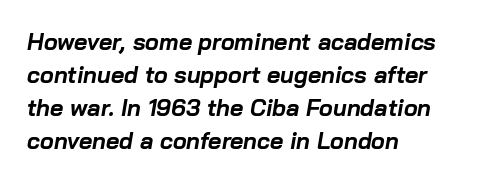
The strokes are fattened all the way to bold. Quick note: interline space is typical. A typesetter would mark this as italic. This rendering leaves character spacing at its baseline value. Horizontal alignment here is leftward, the default for most running prose. Check the space under the baseline: it is left empty.
